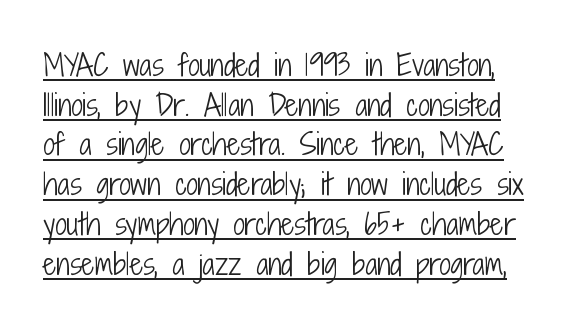
The image shows 29 px light, condensed sans-serif type, upright; set normal line spacing (1.37x), normal letter spacing, underlined; low stroke contrast and a medium x-height.
